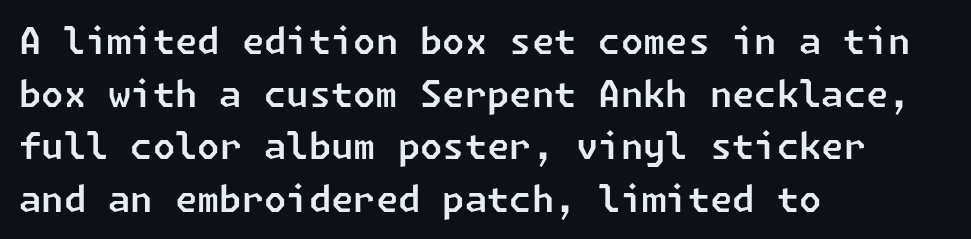
These lines are set flush left with a ragged right edge. These lines are composed in type without serifs. The words here are not underlined. Nobody touched the tracking dial on this one.
